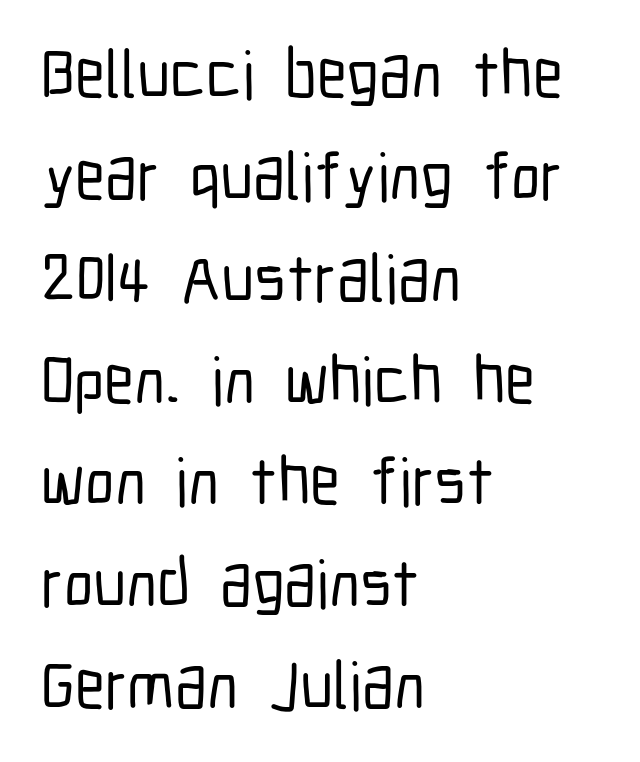
Q: Is the text italic (slanted)? A: No, it is upright.
Q: Is the typeface a serif or a sans-serif typeface? A: Sans-serif.
Q: Is the text underlined? A: No.
Q: How is the paragraph aligned? A: Left-aligned.
Q: Is the spacing between letters normal or unusually wide? A: Normal.
Q: Is the spacing between lines tight, normal or loose? A: Normal.
Q: Width (condensed, normal, or wide)? A: Condensed.
Q: Stroke contrast? A: Low.
Q: x-height? A: Medium.
Q: Monospaced? A: No.
